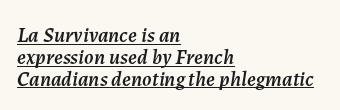
Q: Is the text italic (slanted)? A: Yes, it leans right by about 7 degrees.
Q: Is the text underlined? A: Yes.
Q: How is the paragraph aligned? A: Left-aligned.
Q: Is the spacing between letters normal or unusually wide? A: Normal.
Q: Is the spacing between lines tight, normal or loose? A: Tight.
